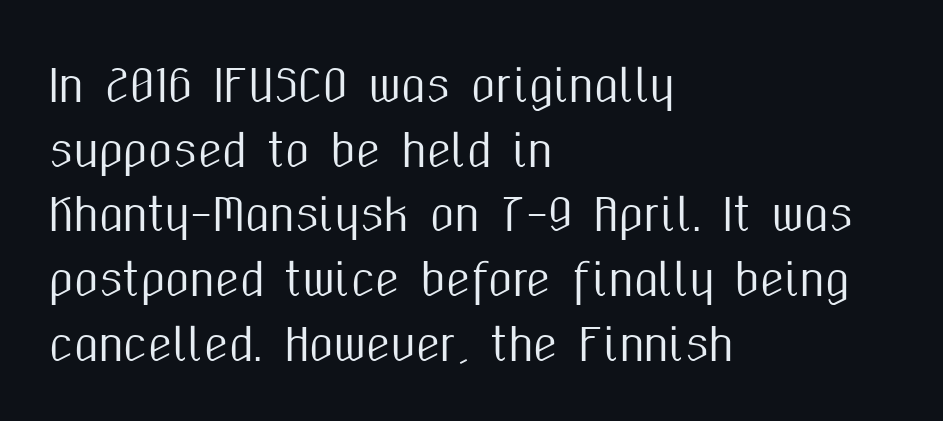
Layout note: lines flush left. Ordinary non-slanted type is in use. The rows are spaced the way most documents space them. No feet cap the strokes, marking this as sans-serif type. A bare baseline throughout the passage. Here the glyphs are tracked normally, forming tight word shapes.
